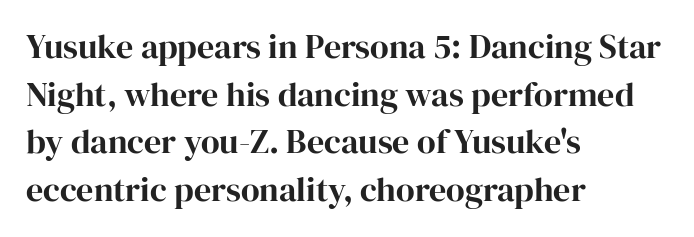
The image shows 34 px serif type, upright; set left-aligned, normal line spacing (1.4x), normal letter spacing, not underlined; high stroke contrast and a medium x-height.
